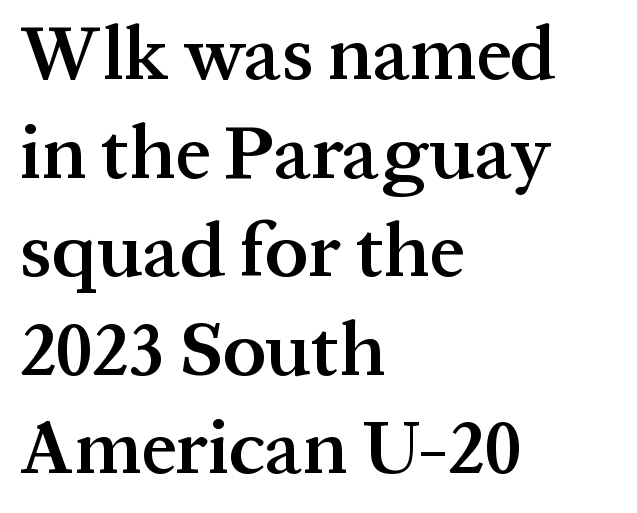
Q: Is the text bold? A: Semi-bold.
Q: Is the text italic (slanted)? A: No, it is upright.
Q: Is the typeface a serif or a sans-serif typeface? A: Serif.
Q: Is the text underlined? A: No.
Q: How is the paragraph aligned? A: Left-aligned.
Q: Is the spacing between letters normal or unusually wide? A: Normal.
Q: Is the spacing between lines tight, normal or loose? A: Normal.
Q: Width (condensed, normal, or wide)? A: Normal.
Q: Stroke contrast? A: Medium.
Q: x-height? A: Medium.
Q: Monospaced? A: No.
